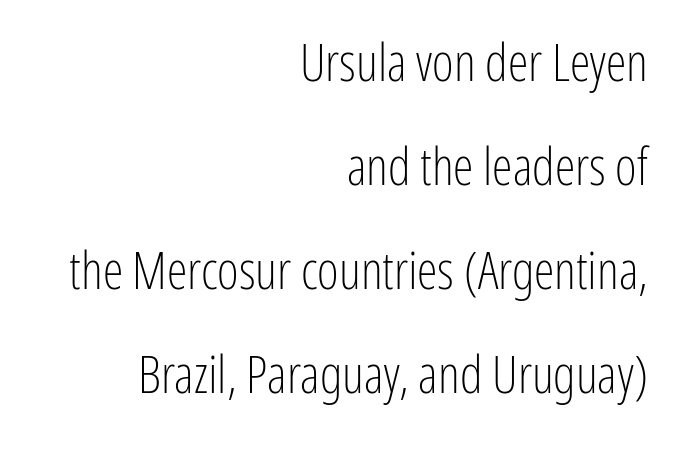
Q: Is the text bold? A: No.
Q: Is the text italic (slanted)? A: No, it is upright.
Q: Is the typeface a serif or a sans-serif typeface? A: Sans-serif.
Q: Is the text underlined? A: No.
Q: How is the paragraph aligned? A: Right-aligned.
Q: Is the spacing between letters normal or unusually wide? A: Normal.
Q: Is the spacing between lines tight, normal or loose? A: Loose.
Q: Width (condensed, normal, or wide)? A: Condensed.
Q: Stroke contrast? A: Low.
Q: x-height? A: Medium.
Q: Monospaced? A: No.
